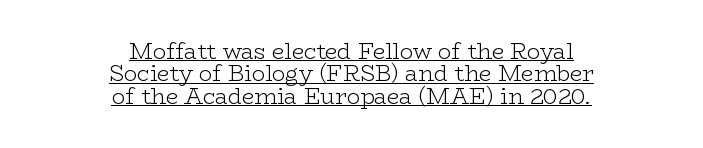
Q: Is the text bold? A: No.
Q: Is the text italic (slanted)? A: No, it is upright.
Q: Is the text underlined? A: Yes.
Q: How is the paragraph aligned? A: Centered.
Q: Is the spacing between letters normal or unusually wide? A: Normal.
Q: Is the spacing between lines tight, normal or loose? A: Tight.
